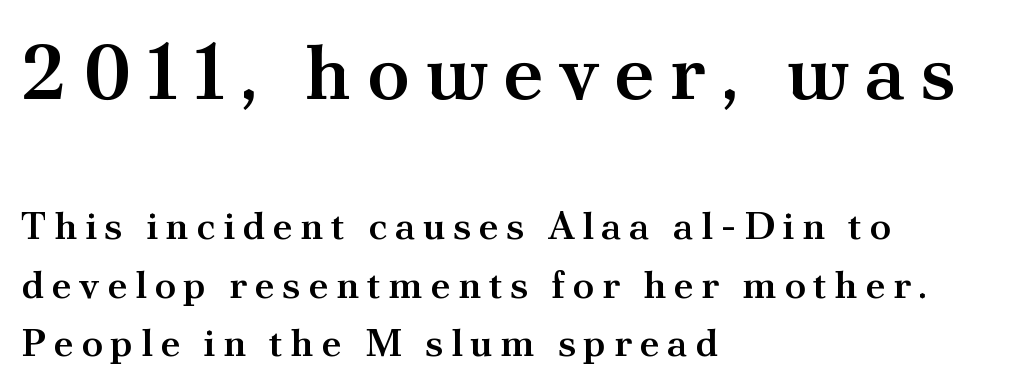
The image shows 78 px semibold serif type, upright; set left-aligned, normal line spacing (1.5x), not underlined; the first (top) block is 2.0x larger; medium stroke contrast and a small x-height.
